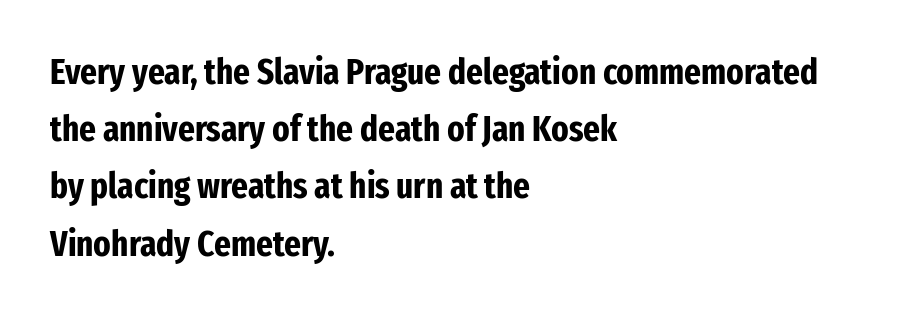
Observe the ordinary spacing: letters are neighbours, not strangers. The passage shown is typed in a proportional face where columns would drift. Vertical strokes here are truly vertical. Lines of text with bare space underneath. All the whitespace from short lines collects on the right.
